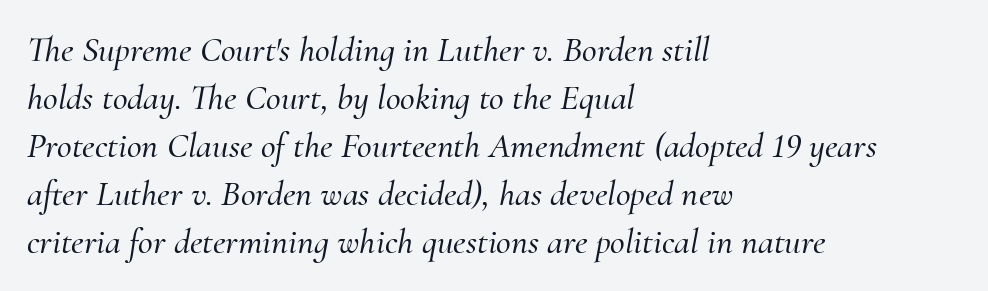
The image shows 36 px serif type, italic (leaning right); set left-aligned, normal line spacing (1.33x), normal letter spacing, not underlined; medium stroke contrast and a small x-height.
